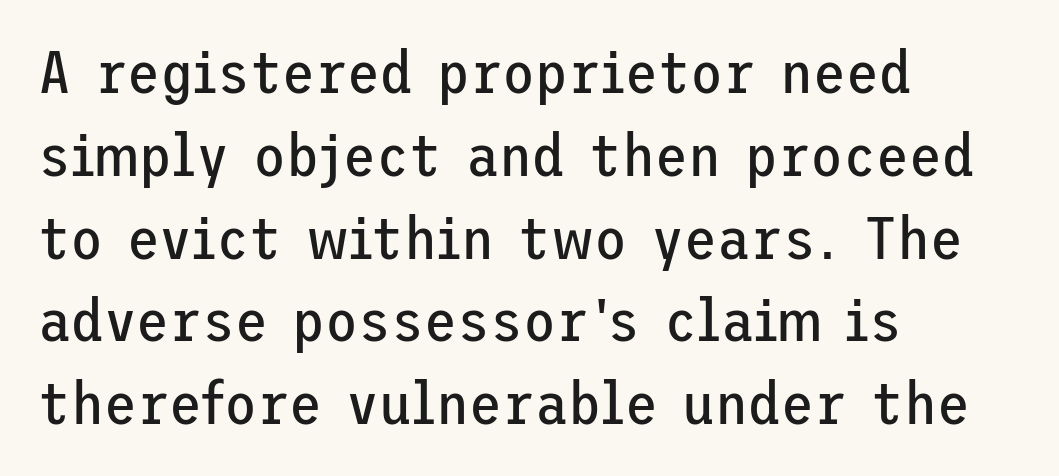
The image shows 60 px regular-weight sans-serif type, upright; set left-aligned, normal line spacing (1.38x), normal letter spacing, not underlined; low stroke contrast and a medium x-height.
